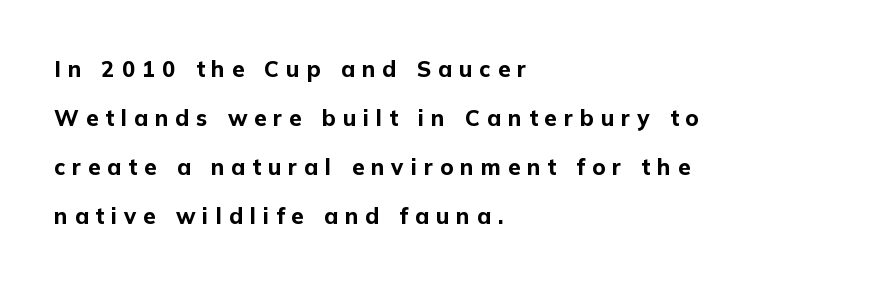
The image shows 22 px bold type, upright; set left-aligned, loose line spacing (2.22x), unusually wide letter spacing (+0.32 em), not underlined.
